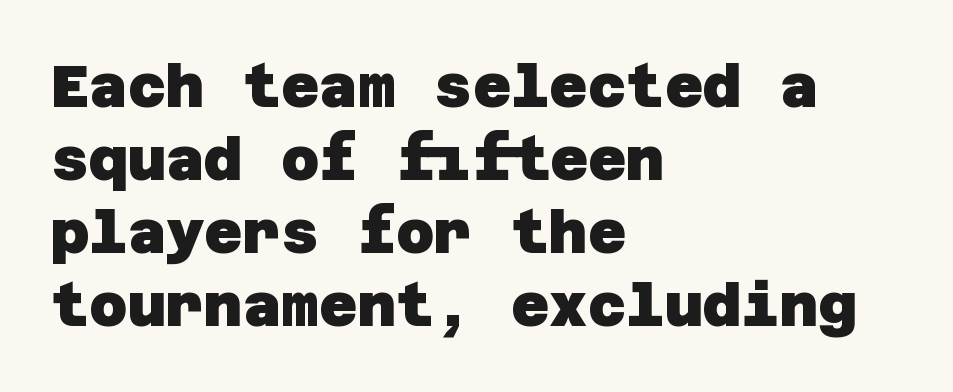
{"serif": "no", "bold": "yes", "weight": "heavy", "width": "normal", "stroke_contrast": "low", "x_height": "large", "underline": "no", "align": "left", "line_spacing_ratio": 1.24, "letter_spacing": "normal", "letter_spacing_em": 0.0, "glyph_px": 59}
